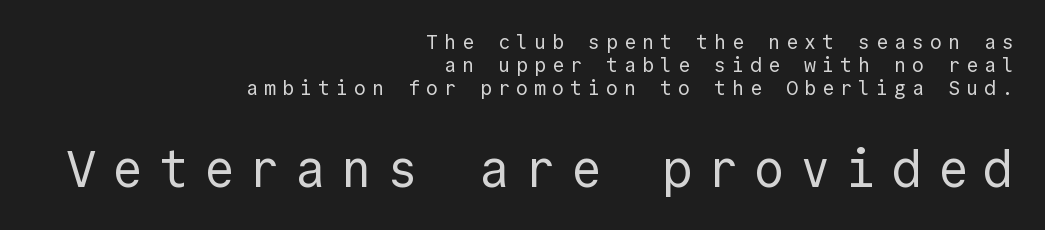
Designer's note — italics off, roman on. The passage shown is not bold in any degree. Notice how the passage keeps a crisp vertical edge on the right only. Unlike a traditional serif, this face leaves its strokes unadorned. The passage shown is typed in a monospace face where columns stay perfectly aligned. The lower block of text is set noticeably larger than the block above it.
